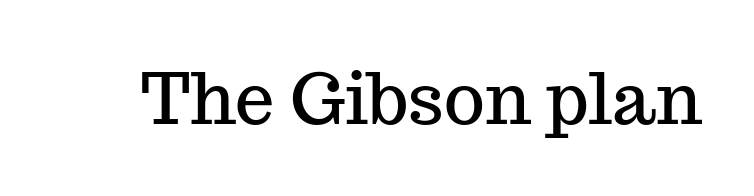
The image shows 70 px serif type, upright; set normal letter spacing, not underlined; medium stroke contrast and a medium x-height.
